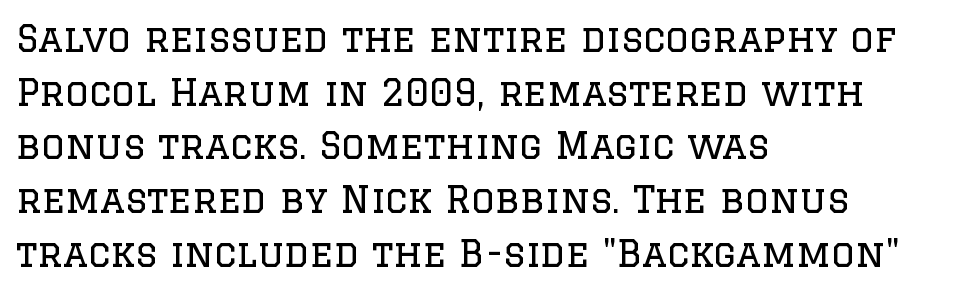
The image shows 37 px regular-weight serif type, upright; set left-aligned, normal line spacing (1.45x), normal letter spacing, not underlined; low stroke contrast and a large x-height.
